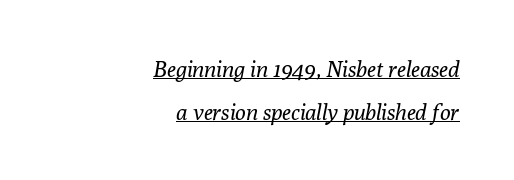
Q: Is the text bold? A: No.
Q: Is the text italic (slanted)? A: Yes, it leans right by about 10 degrees.
Q: Is the text underlined? A: Yes.
Q: How is the paragraph aligned? A: Right-aligned.
Q: Is the spacing between letters normal or unusually wide? A: Normal.
Q: Is the spacing between lines tight, normal or loose? A: Loose.
